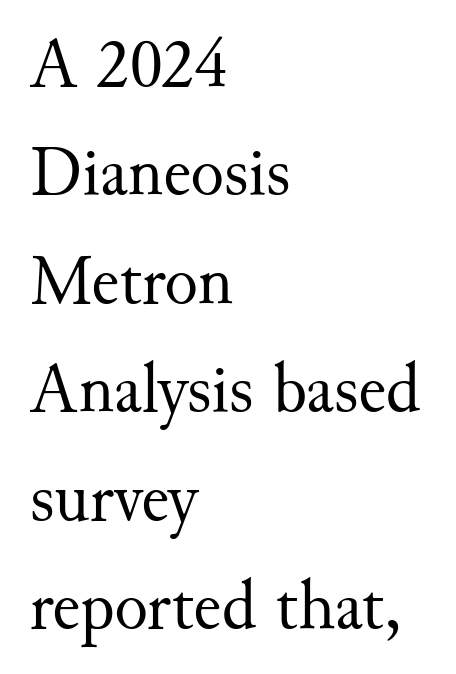
Q: Is the text bold? A: No.
Q: Is the text italic (slanted)? A: No, it is upright.
Q: Is the typeface a serif or a sans-serif typeface? A: Serif.
Q: Is the text underlined? A: No.
Q: How is the paragraph aligned? A: Left-aligned.
Q: Is the spacing between letters normal or unusually wide? A: Normal.
Q: Is the spacing between lines tight, normal or loose? A: Normal.
Q: Width (condensed, normal, or wide)? A: Normal.
Q: Stroke contrast? A: Medium.
Q: x-height? A: Small.
Q: Monospaced? A: No.
